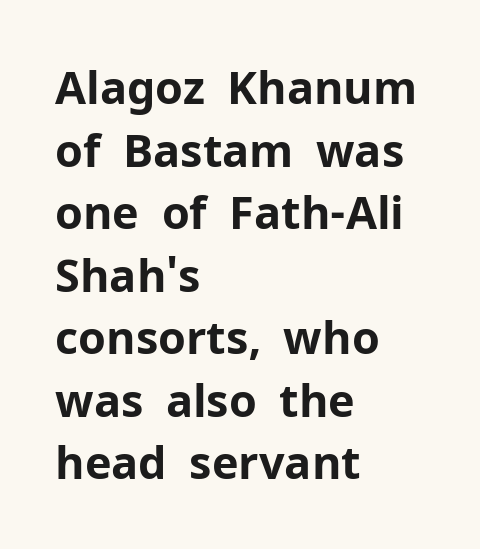
Q: Is the text bold? A: Yes.
Q: Is the text italic (slanted)? A: No, it is upright.
Q: Is the typeface a serif or a sans-serif typeface? A: Sans-serif.
Q: Is the text underlined? A: No.
Q: How is the paragraph aligned? A: Left-aligned.
Q: Is the spacing between letters normal or unusually wide? A: Normal.
Q: Is the spacing between lines tight, normal or loose? A: Normal.
Q: Width (condensed, normal, or wide)? A: Normal.
Q: Stroke contrast? A: Low.
Q: x-height? A: Medium.
Q: Monospaced? A: No.
